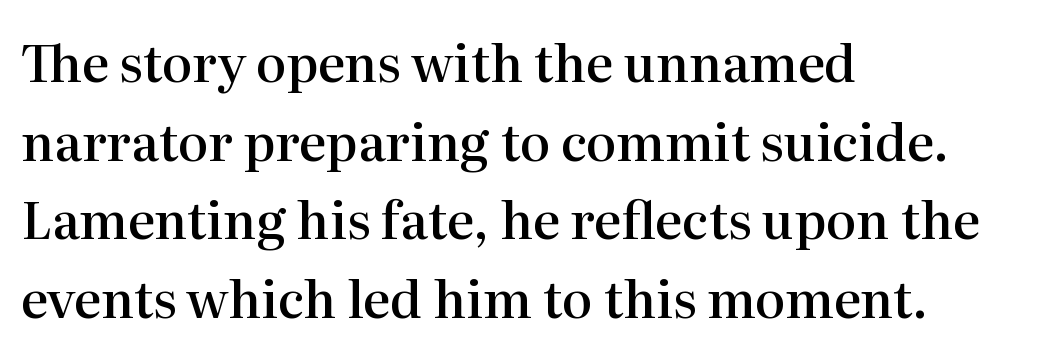
The image shows 51 px semibold serif type, upright; set left-aligned, normal line spacing (1.54x), normal letter spacing, not underlined; high stroke contrast and a medium x-height.
